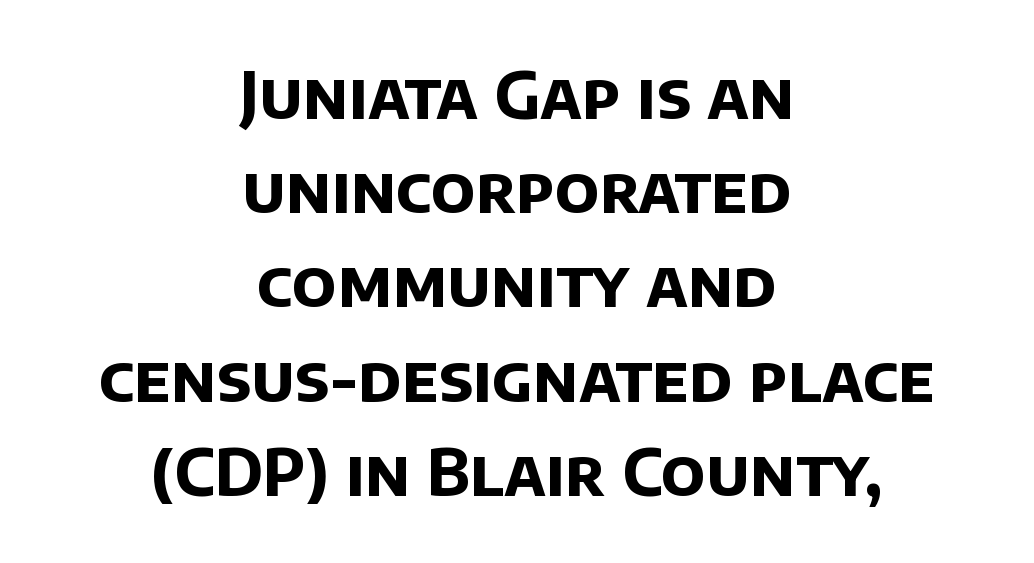
Nothing sits at the stroke ends, so this counts as sans-serif. Reading down the column, the eye jumps a familiar distance to each next line. A full-strength bold gives these letters their thick strokes. A typesetter would call this proportional, since set widths differ per character. Reading down the block, each line starts at a different indent, mirrored at its end. Letter spacing: default.
